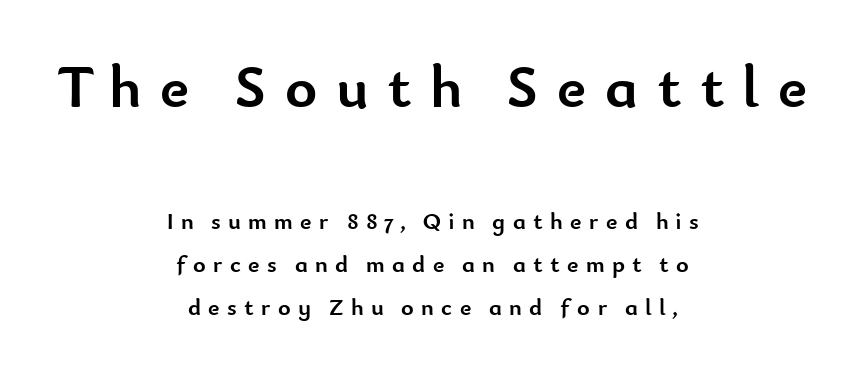
{"serif": "no", "italic": "no", "bold": "yes", "weight": "semibold", "width": "normal", "stroke_contrast": "low", "x_height": "small", "monospaced": "no", "underline": "no", "align": "center", "line_spacing_ratio": 1.8, "letter_spacing": "wide", "letter_spacing_em": 0.31, "larger_block": "first", "size_ratio": 2.54, "glyph_px": 61}
